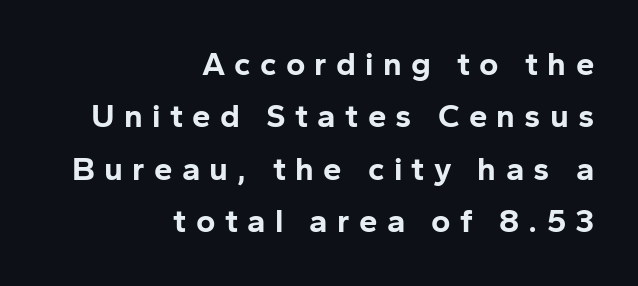
The typesetter chose a ragged-left arrangement here. Horizontal bands of white between lines are of average thickness. Weight check: bold — yes, fully. Proportional: the letters do not fall into vertical columns.
